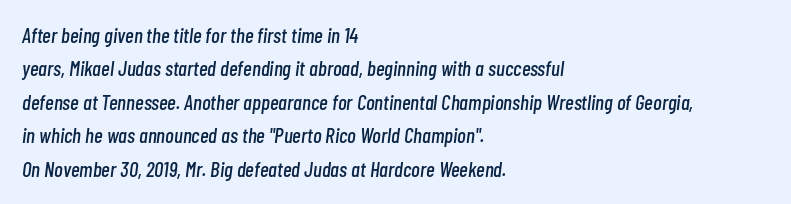
The image shows 21 px text type, italic (leaning right); set left-aligned, normal line spacing (1.59x), normal letter spacing, not underlined.
